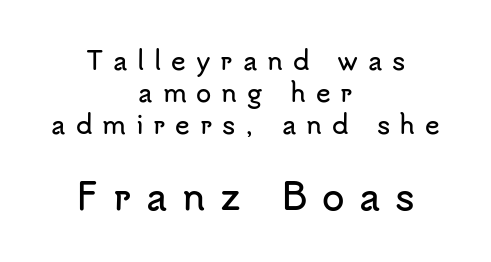
{"serif": "no", "italic": "no", "width": "normal", "stroke_contrast": "low", "x_height": "small", "monospaced": "no", "underline": "no", "align": "center", "line_spacing": "normal", "line_spacing_ratio": 1.28, "letter_spacing": "wide", "letter_spacing_em": 0.39, "larger_block": "second", "size_ratio": 1.48, "glyph_px": 37}
